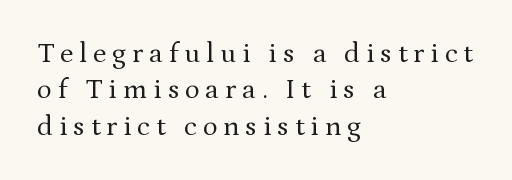
Q: Is the text bold? A: No.
Q: Is the text italic (slanted)? A: No, it is upright.
Q: Is the typeface a serif or a sans-serif typeface? A: Serif.
Q: Is the text underlined? A: No.
Q: How is the paragraph aligned? A: Left-aligned.
Q: Is the spacing between letters normal or unusually wide? A: Unusually wide.
Q: Is the spacing between lines tight, normal or loose? A: Normal.
Q: Width (condensed, normal, or wide)? A: Normal.
Q: Stroke contrast? A: Medium.
Q: x-height? A: Medium.
Q: Monospaced? A: No.
